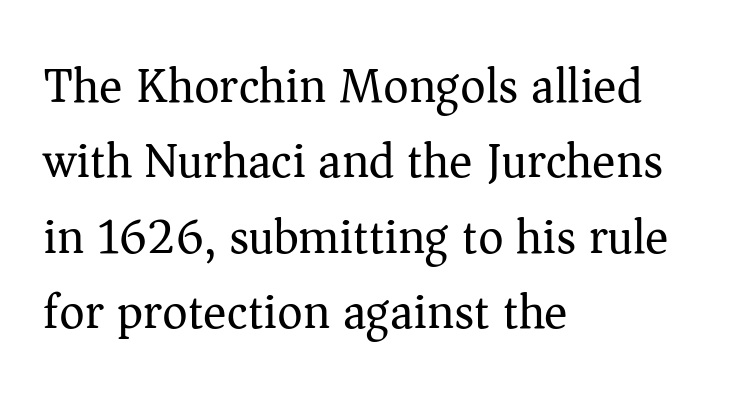
The image shows 49 px regular-weight serif type, upright; set left-aligned, normal line spacing (1.54x), normal letter spacing, not underlined; medium stroke contrast and a medium x-height.
